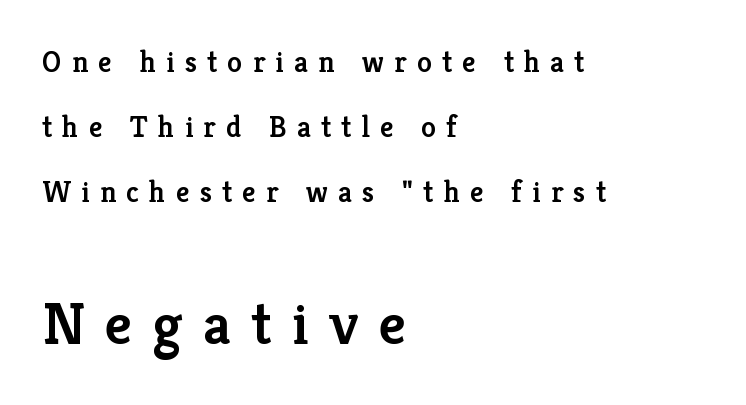
{"serif": "yes", "italic": "no", "bold": "semi", "weight": "semibold", "width": "normal", "stroke_contrast": "low", "x_height": "medium", "monospaced": "no", "underline": "no", "align": "left", "line_spacing": "loose", "line_spacing_ratio": 2.17, "letter_spacing": "wide", "letter_spacing_em": 0.34, "larger_block": "second", "size_ratio": 2.0, "glyph_px": 60}
